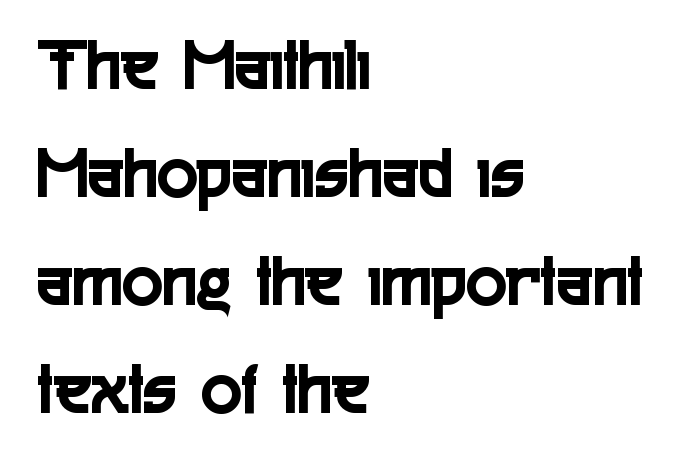
Q: Is the text italic (slanted)? A: No, it is upright.
Q: Is the typeface a serif or a sans-serif typeface? A: Sans-serif.
Q: Is the text underlined? A: No.
Q: How is the paragraph aligned? A: Left-aligned.
Q: Is the spacing between letters normal or unusually wide? A: Normal.
Q: Is the spacing between lines tight, normal or loose? A: Normal.
Q: Width (condensed, normal, or wide)? A: Condensed.
Q: x-height? A: Medium.
Q: Monospaced? A: No.
